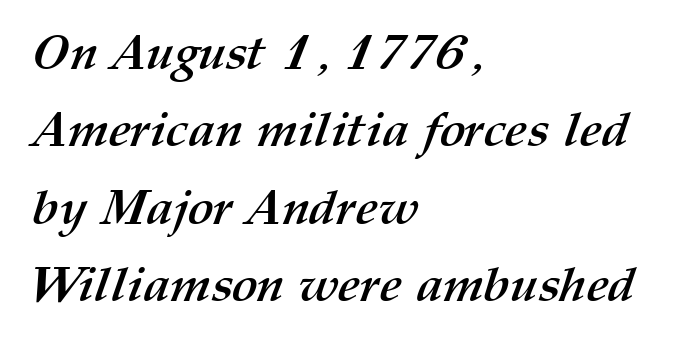
Q: Is the text bold? A: Yes.
Q: Is the text underlined? A: No.
Q: How is the paragraph aligned? A: Left-aligned.
Q: Is the spacing between letters normal or unusually wide? A: Normal.
Q: Is the spacing between lines tight, normal or loose? A: Normal.
Q: Width (condensed, normal, or wide)? A: Normal.
Q: Stroke contrast? A: Medium.
Q: x-height? A: Medium.
Q: Monospaced? A: No.
